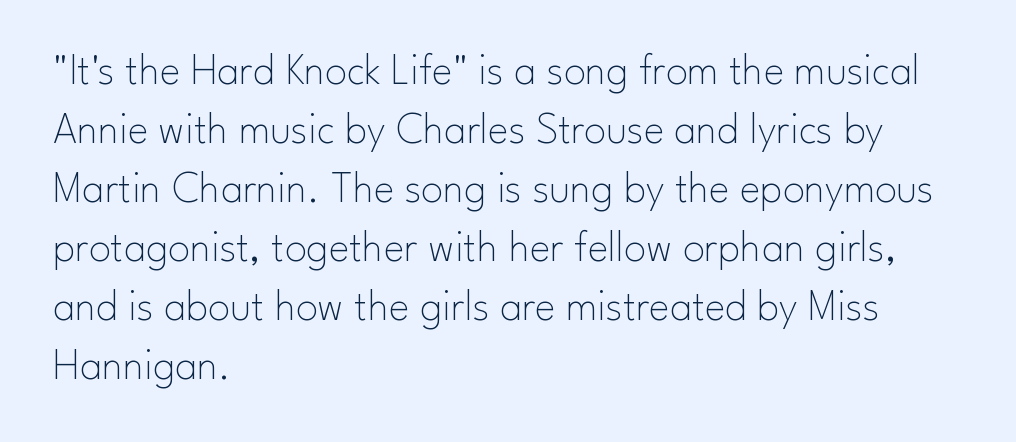
{"serif": "no", "italic": "no", "bold": "no", "weight": "thin", "width": "normal", "stroke_contrast": "low", "x_height": "small", "monospaced": "no", "underline": "no", "align": "left", "line_spacing": "normal", "line_spacing_ratio": 1.34, "letter_spacing": "normal", "letter_spacing_em": 0.0, "glyph_px": 44}
